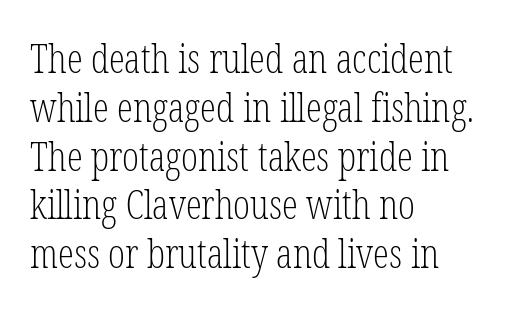
The strokes carry an ordinary text weight at most. The letterforms sit shoulder to shoulder at normal distance. The specimen reads as upright at a glance. Where is the straight margin? On the left.
